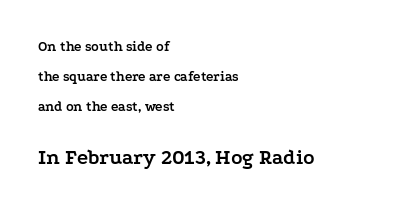
Words appear dense and cohesive because spacing is normal. Size contrast runs from small at the top to large at the bottom. Does the lettering tilt? It doesn't — this is upright. Clear beneath every line of the passage. If you drew a ruler down the left edge, every line would touch it.
